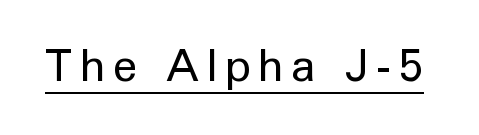
The image shows 44 px regular-weight sans-serif type, upright; set underlined; low stroke contrast and a medium x-height.
